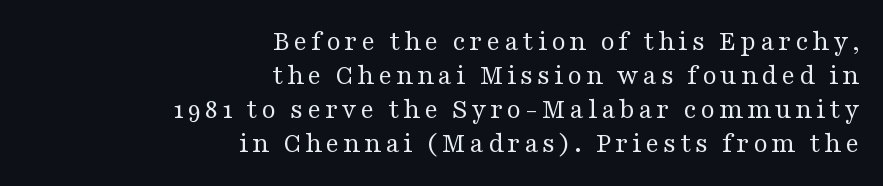
Q: Is the text bold? A: No.
Q: Is the text italic (slanted)? A: No, it is upright.
Q: Is the typeface a serif or a sans-serif typeface? A: Serif.
Q: Is the text underlined? A: No.
Q: How is the paragraph aligned? A: Right-aligned.
Q: Width (condensed, normal, or wide)? A: Wide.
Q: Stroke contrast? A: Medium.
Q: x-height? A: Medium.
Q: Monospaced? A: No.
